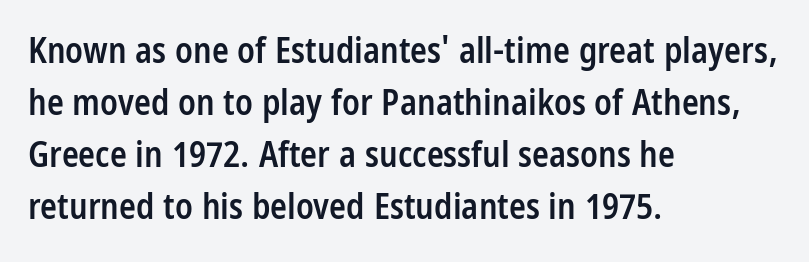
{"serif": "no", "italic": "no", "bold": "semi", "weight": "semibold", "width": "condensed", "stroke_contrast": "low", "x_height": "large", "monospaced": "no", "underline": "no", "align": "left", "line_spacing": "normal", "line_spacing_ratio": 1.49, "letter_spacing": "normal", "letter_spacing_em": 0.0, "glyph_px": 35}
